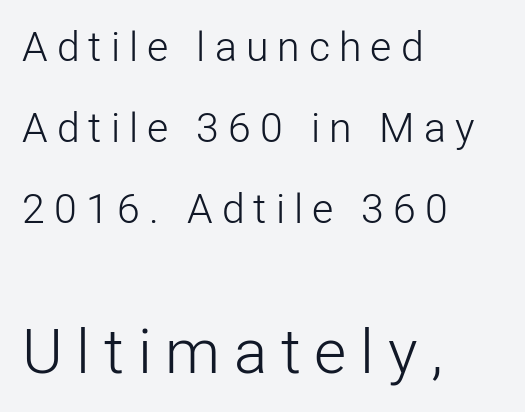
The lines in this sample share a left origin and differ only in where they stop. Heft: none added — not bold. Between these two stacked blocks, the lower one wins on size. This sample has the flowing, uneven cadence of proportional lettering. Upright lettering throughout.
